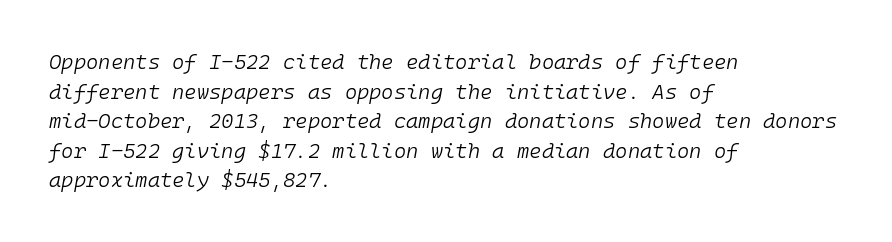
{"italic": "yes", "lean": "right", "slant_degrees": 10, "bold": "no", "underline": "no", "align": "left", "line_spacing": "normal", "line_spacing_ratio": 1.41, "letter_spacing": "normal", "letter_spacing_em": 0.0, "glyph_px": 21}
